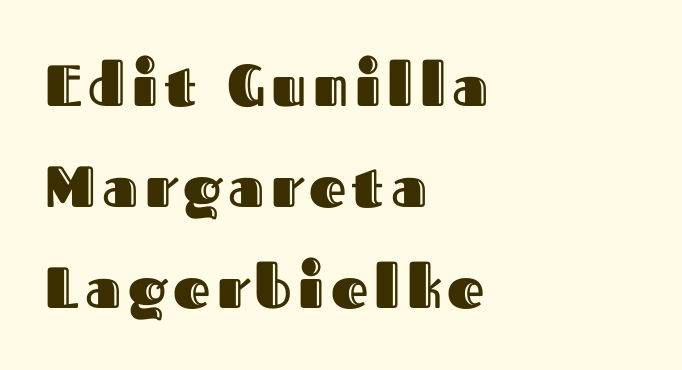
The image shows 58 px text type, upright; set left-aligned, line spacing 1.74x, not underlined; a medium x-height.
